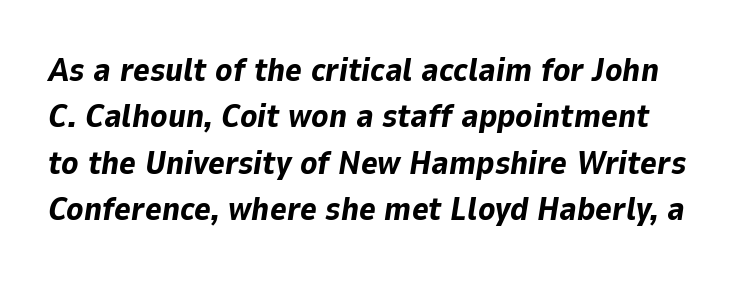
The image shows 32 px bold type, italic (leaning right); set normal line spacing (1.45x), normal letter spacing, not underlined; low stroke contrast and a medium x-height.
